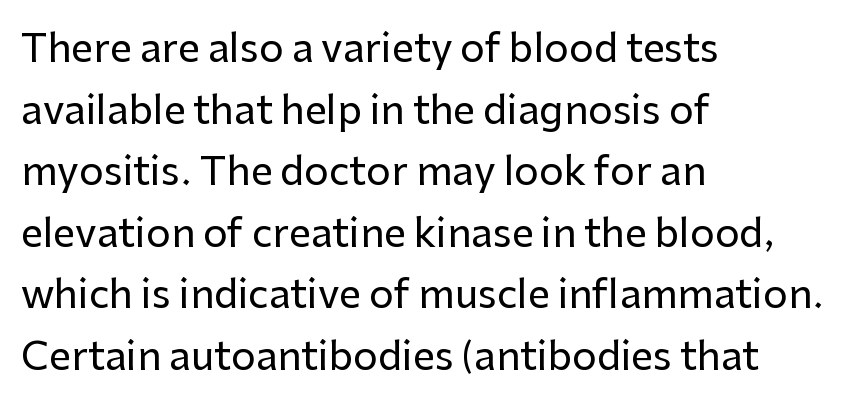
Q: Is the text italic (slanted)? A: No, it is upright.
Q: Is the typeface a serif or a sans-serif typeface? A: Sans-serif.
Q: Is the text underlined? A: No.
Q: How is the paragraph aligned? A: Left-aligned.
Q: Is the spacing between letters normal or unusually wide? A: Normal.
Q: Is the spacing between lines tight, normal or loose? A: Normal.
Q: Width (condensed, normal, or wide)? A: Normal.
Q: Stroke contrast? A: Low.
Q: x-height? A: Medium.
Q: Monospaced? A: No.
